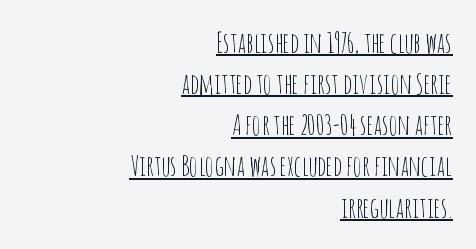
The image shows 28 px thin, condensed sans-serif type, upright; set right-aligned, normal line spacing (1.47x), normal letter spacing, underlined; low stroke contrast and a large x-height.
